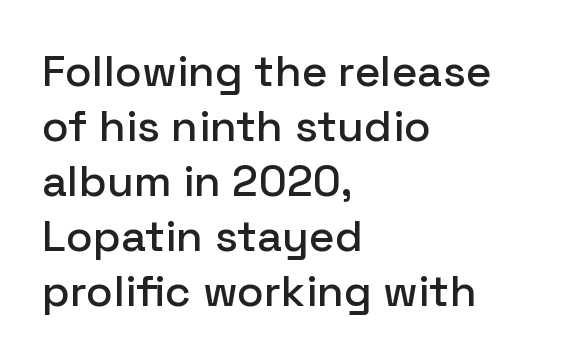
In terms of posture, this sample is upright. No feet cap the strokes, marking this as sans-serif type. The passage shown is not underscored anywhere. Characters follow at the spacing the type designer built in.
